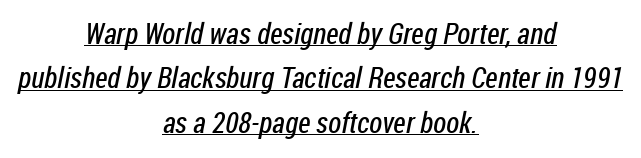
{"serif": "no", "bold": "no", "weight": "regular", "width": "condensed", "stroke_contrast": "low", "x_height": "medium", "monospaced": "no", "underline": "yes", "align": "center", "line_spacing": "normal", "line_spacing_ratio": 1.53, "letter_spacing": "normal", "letter_spacing_em": 0.0, "glyph_px": 29}
